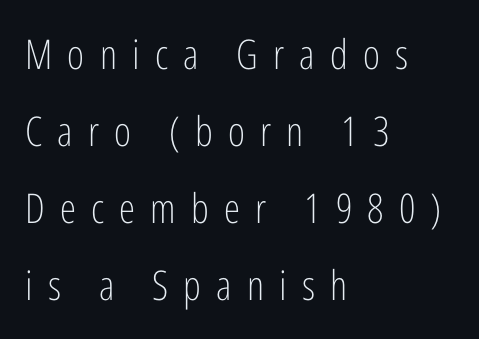
{"serif": "no", "italic": "no", "bold": "no", "weight": "light", "width": "condensed", "stroke_contrast": "low", "x_height": "medium", "monospaced": "no", "underline": "no", "align": "left", "line_spacing_ratio": 1.88, "letter_spacing": "wide", "letter_spacing_em": 0.37, "glyph_px": 41}
